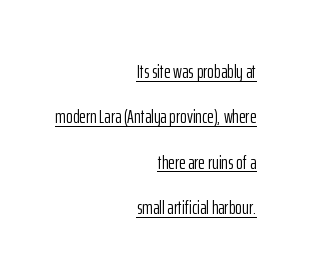
Q: Is the text bold? A: No.
Q: Is the text italic (slanted)? A: No, it is upright.
Q: Is the text underlined? A: Yes.
Q: How is the paragraph aligned? A: Right-aligned.
Q: Is the spacing between letters normal or unusually wide? A: Normal.
Q: Is the spacing between lines tight, normal or loose? A: Loose.
